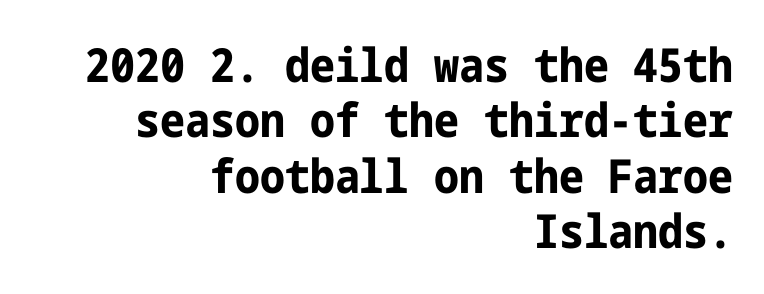
The image shows 47 px bold, condensed sans-serif type, upright; set right-aligned, line spacing 1.18x, normal letter spacing, not underlined; low stroke contrast and a medium x-height.
